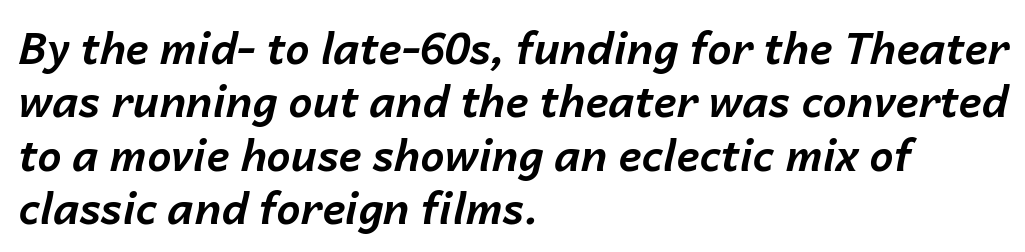
{"italic": "yes", "lean": "right", "slant_degrees": 14, "bold": "yes", "weight": "bold", "width": "normal", "stroke_contrast": "low", "x_height": "medium", "monospaced": "no", "underline": "no", "align": "left", "line_spacing_ratio": 1.24, "letter_spacing": "normal", "letter_spacing_em": 0.0, "glyph_px": 43}
